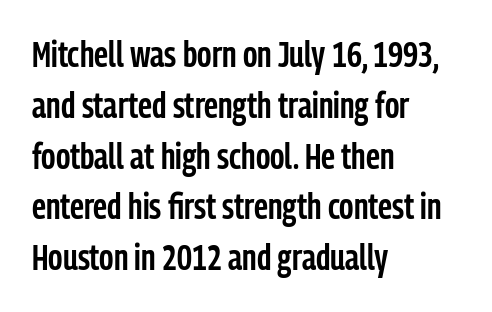
{"serif": "no", "italic": "no", "bold": "semi", "weight": "semibold", "width": "condensed", "stroke_contrast": "low", "x_height": "medium", "monospaced": "no", "underline": "no", "align": "left", "line_spacing": "normal", "line_spacing_ratio": 1.41, "letter_spacing": "normal", "letter_spacing_em": 0.0, "glyph_px": 36}
